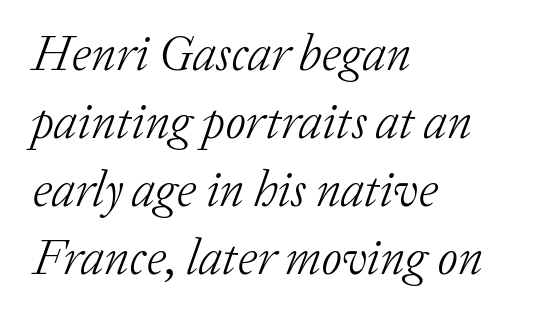
Q: Is the text bold? A: No.
Q: Is the text italic (slanted)? A: Yes, it leans right by about 20 degrees.
Q: Is the typeface a serif or a sans-serif typeface? A: Serif.
Q: Is the text underlined? A: No.
Q: How is the paragraph aligned? A: Left-aligned.
Q: Is the spacing between letters normal or unusually wide? A: Normal.
Q: Is the spacing between lines tight, normal or loose? A: Normal.
Q: Width (condensed, normal, or wide)? A: Normal.
Q: Stroke contrast? A: Low.
Q: x-height? A: Medium.
Q: Monospaced? A: No.
